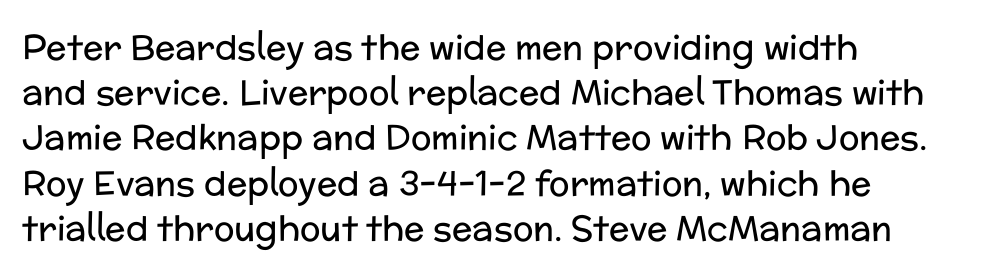
Q: Is the text bold? A: No.
Q: Is the text italic (slanted)? A: No, it is upright.
Q: Is the typeface a serif or a sans-serif typeface? A: Sans-serif.
Q: Is the text underlined? A: No.
Q: How is the paragraph aligned? A: Left-aligned.
Q: Is the spacing between letters normal or unusually wide? A: Normal.
Q: Is the spacing between lines tight, normal or loose? A: Normal.
Q: Width (condensed, normal, or wide)? A: Normal.
Q: Stroke contrast? A: Low.
Q: x-height? A: Medium.
Q: Monospaced? A: No.
